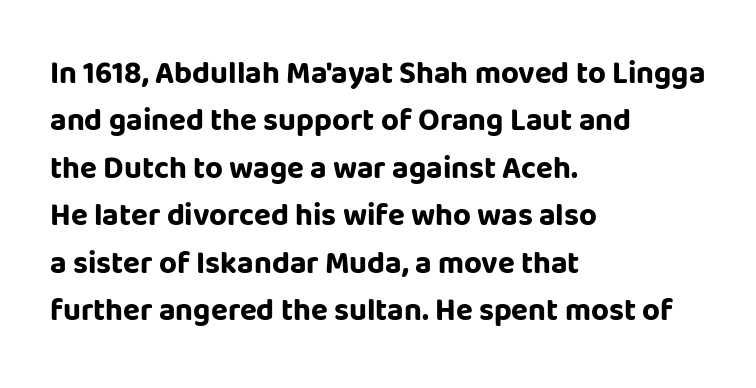
Each new line begins a customary step beneath the previous one. You can tell from the bare stems that sans-serif type was used. Caption: standard tracking, unaltered. If you drew a line through each stem, it would be perfectly vertical. You could not count columns in this text — the font is proportionally spaced.
